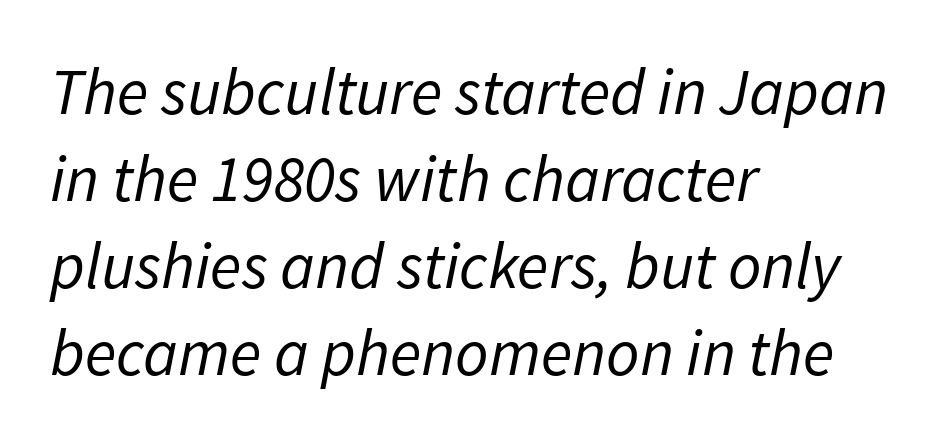
The cut favours lightness, reaching ordinary text weight at its darkest. Regarding leading, the lines here are spaced in the standard way. These lines are set flush left with a ragged right edge. Honestly, there is no underline to notice here at all. These lines are rendered in a variable-pitch font. If you drew a line through each stem, it would be angled.
